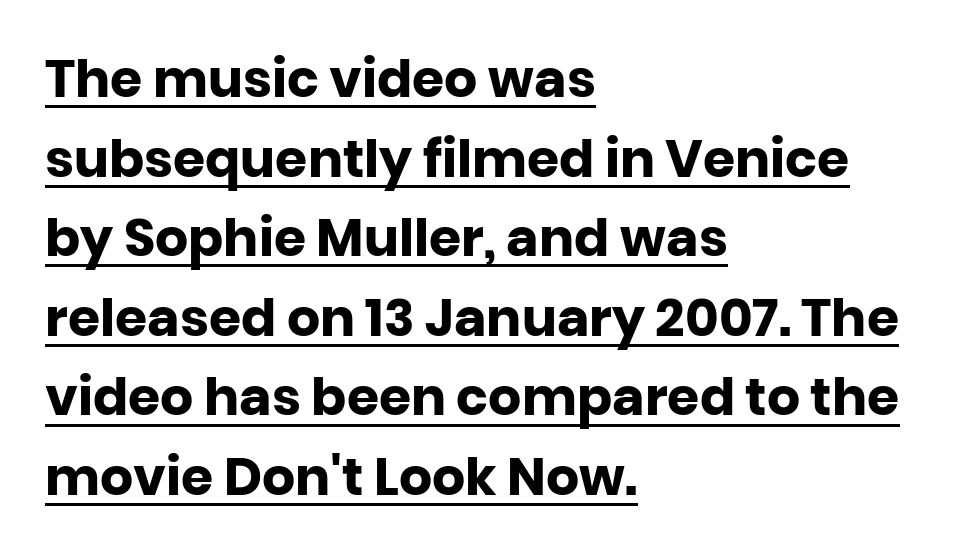
Line beginnings align vertically; line endings do not. One glance says typical: line gaps are just what's usual. The rendering uses natural spacing where letterforms have individual widths. The type family on display is of the sans-serif kind.
